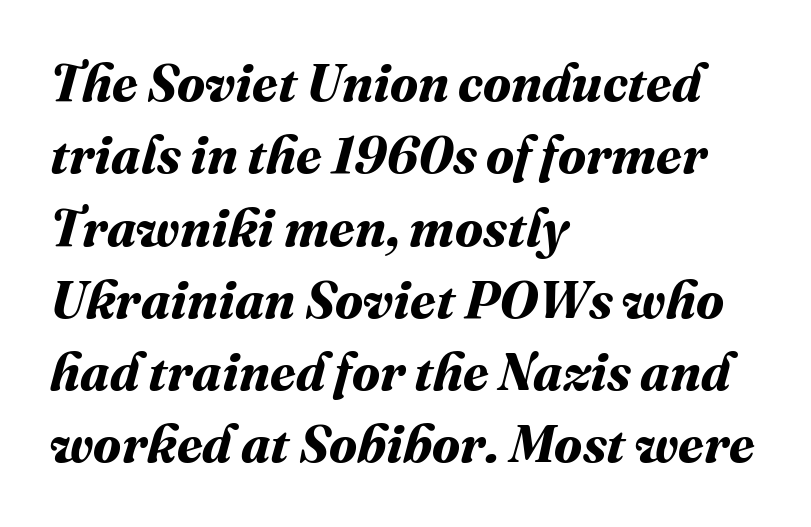
Plain, unruled lines of type. How heavy is the stroke? Heavy — this is a bold. Compared with typical paragraphs, the rows here are spaced about the same. Spacing verdict: proportional, widths tailored to each character.
